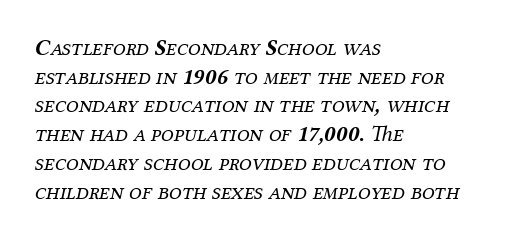
Heft: none added — not bold. Layout note: lines flush left. Students, note that the glyphs here touch the page at normal intervals. The rendering applies a slant to the glyphs. This rendering features lettering with no underline.
